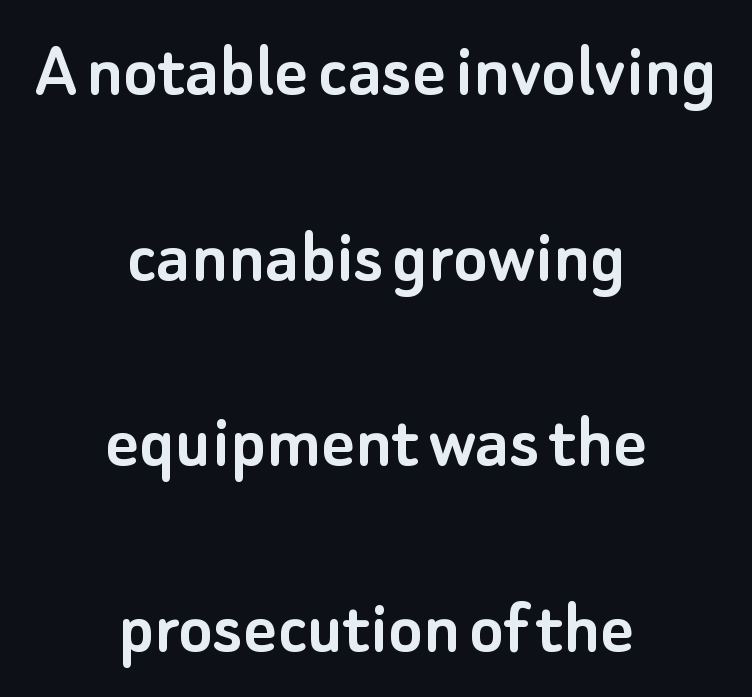
The letters carry no serifs — their stems end cleanly without finishing strokes. Layout note: lines centered. A roman cut, with each character standing at attention. Baseline-to-baseline distance is far greater than the letter height.
